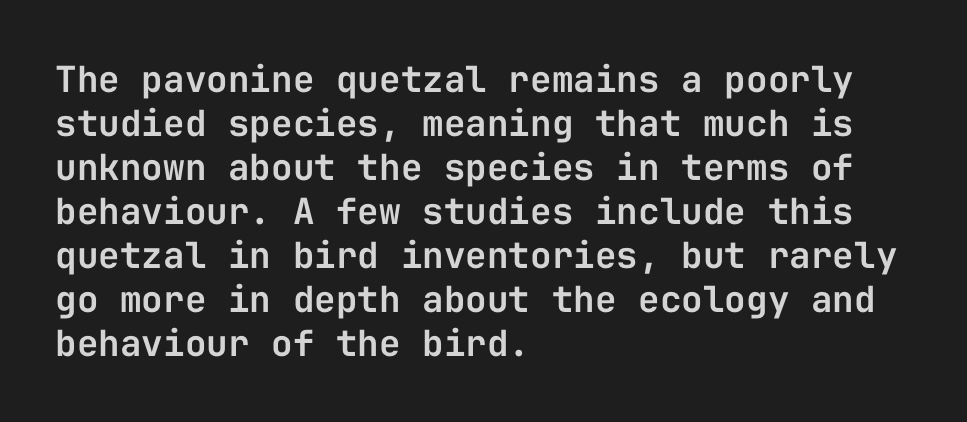
Q: Is the text italic (slanted)? A: No, it is upright.
Q: Is the typeface a serif or a sans-serif typeface? A: Sans-serif.
Q: Is the text underlined? A: No.
Q: How is the paragraph aligned? A: Left-aligned.
Q: Is the spacing between letters normal or unusually wide? A: Normal.
Q: Width (condensed, normal, or wide)? A: Normal.
Q: Stroke contrast? A: Low.
Q: x-height? A: Medium.
Q: Monospaced? A: Yes.
